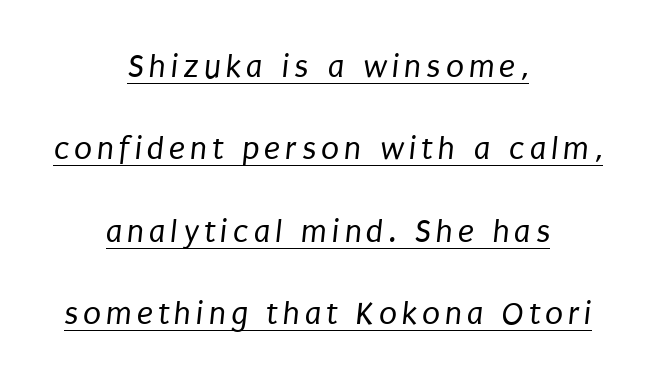
The image shows 33 px regular-weight, condensed sans-serif type; set centered, loose line spacing (2.5x), underlined; low stroke contrast and a large x-height.
